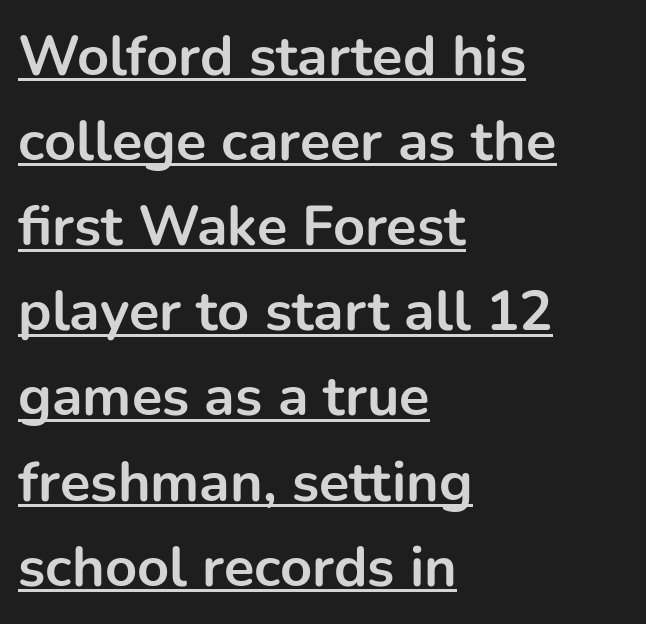
{"serif": "no", "italic": "no", "bold": "yes", "weight": "bold", "width": "normal", "stroke_contrast": "low", "x_height": "medium", "monospaced": "no", "underline": "yes", "align": "left", "line_spacing": "normal", "line_spacing_ratio": 1.52, "letter_spacing": "normal", "letter_spacing_em": 0.0, "glyph_px": 56}
